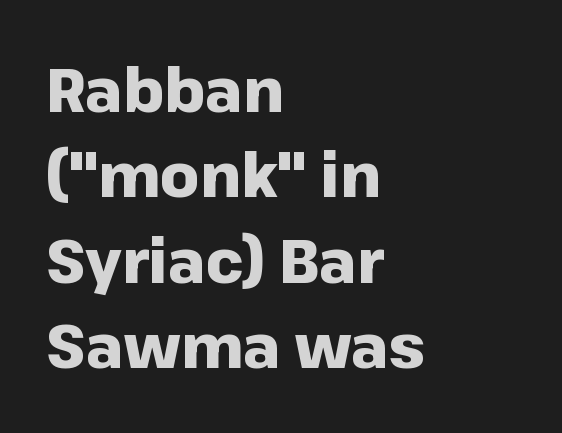
The image shows 61 px heavy sans-serif type, upright; set left-aligned, normal line spacing (1.4x), normal letter spacing, not underlined; low stroke contrast and a medium x-height.
